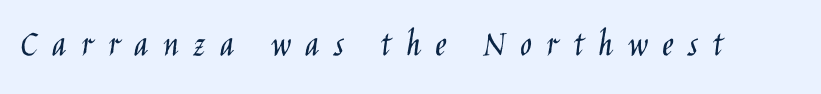
{"serif": "no", "bold": "no", "weight": "light", "width": "condensed", "stroke_contrast": "low", "x_height": "large", "monospaced": "no", "underline": "no", "letter_spacing": "wide", "letter_spacing_em": 0.37, "glyph_px": 39}
